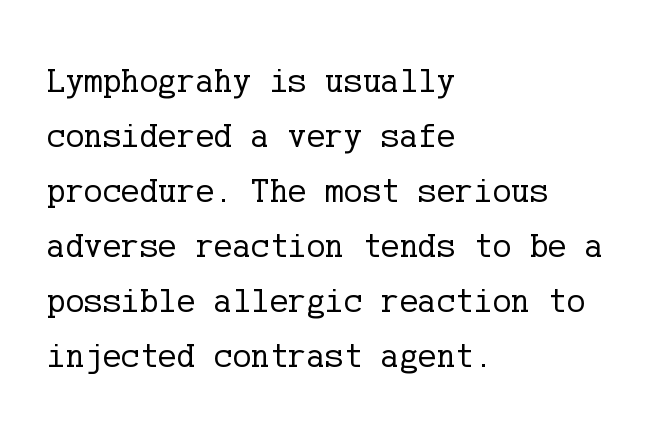
The image shows 35 px regular-weight serif type, upright; set left-aligned, normal line spacing (1.57x), normal letter spacing, not underlined; low stroke contrast and a medium x-height.
